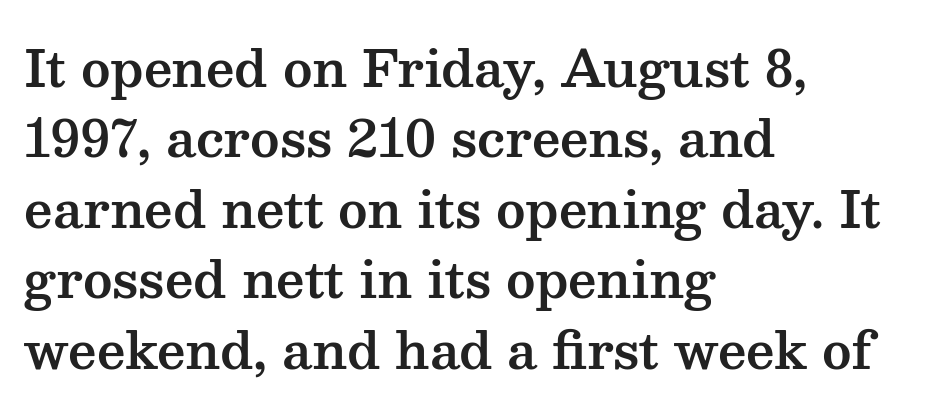
The image shows 50 px wide serif type, upright; set left-aligned, normal line spacing (1.41x), normal letter spacing, not underlined; medium stroke contrast and a medium x-height.
